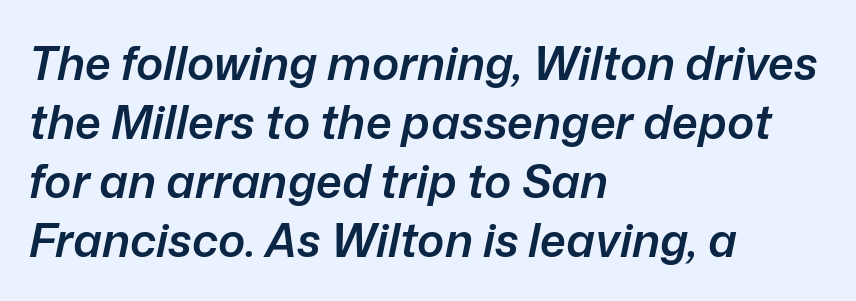
The image shows 46 px semibold type, italic (leaning right); set left-aligned, normal line spacing (1.28x), normal letter spacing, not underlined; low stroke contrast and a medium x-height.
